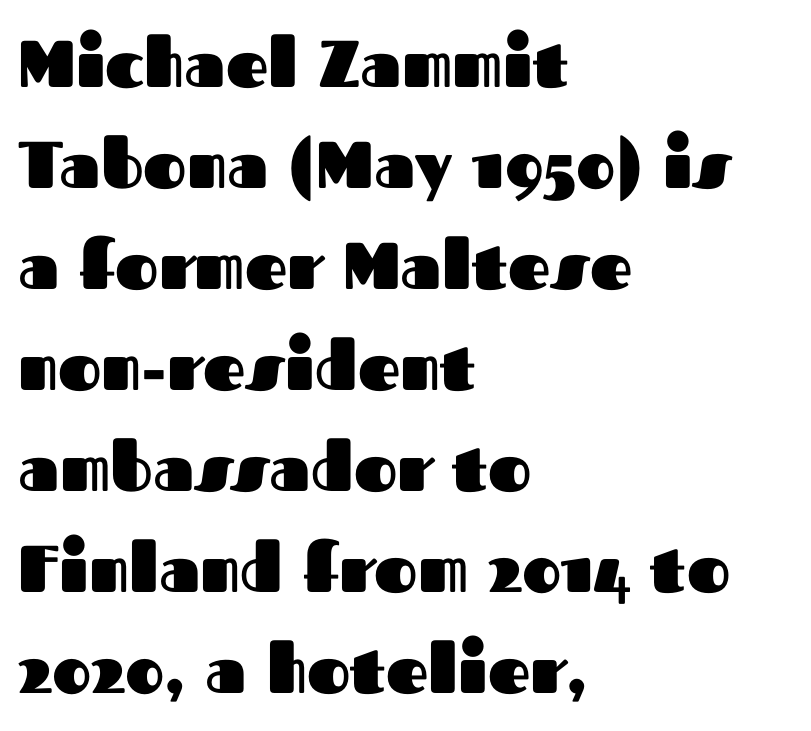
Tall strokes in this sample are plumb rather than angled. Letters rest on an invisible, unmarked baseline. Here the designer chose a conventional face with non-uniform glyph widths. Line beginnings align vertically; line endings do not. Leading matches the norm, producing a regular column. Stroke terminals: plain, sans-serif.
